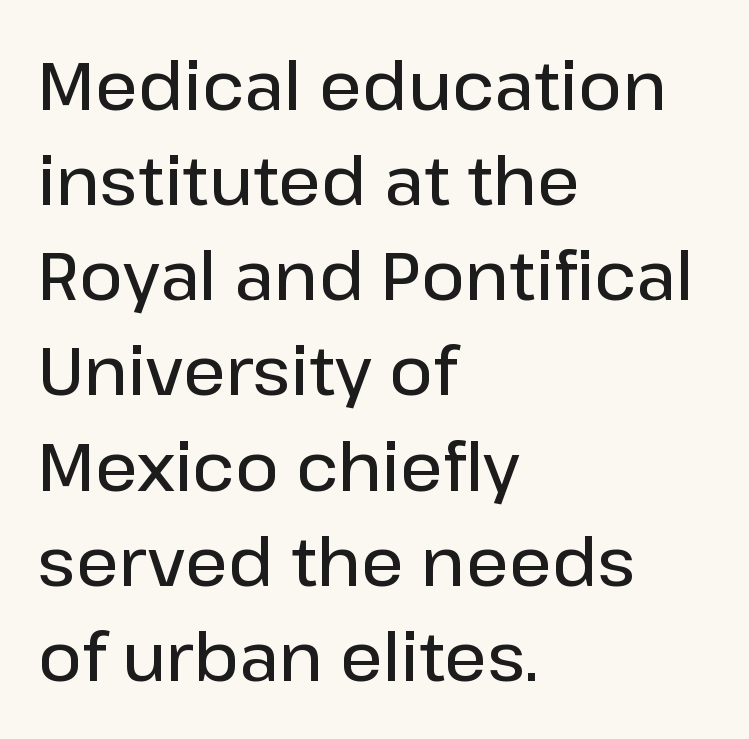
The image shows 67 px semibold sans-serif type, upright; set left-aligned, normal line spacing (1.42x), normal letter spacing, not underlined; low stroke contrast and a medium x-height.
